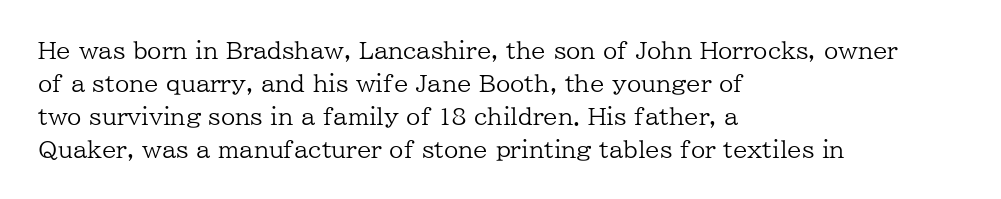
Honestly, the row spacing looks completely unremarkable. Caption: face not bold, strokes unweighted. Posture: vertical. This rendering features lettering with no underline. The setting favours the left margin, as ordinary paragraphs usually do.
